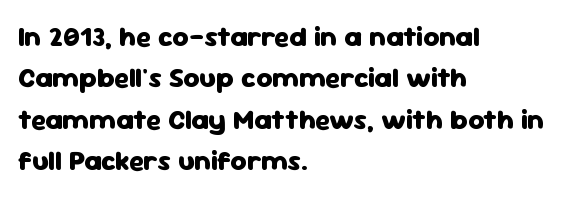
Each row of text sits above clean, open space. Alignment: flush left. Reading down the column, the eye jumps a familiar distance to each next line. Weight check: bold — yes, fully. Typographically, this falls in the sans-serif category.
